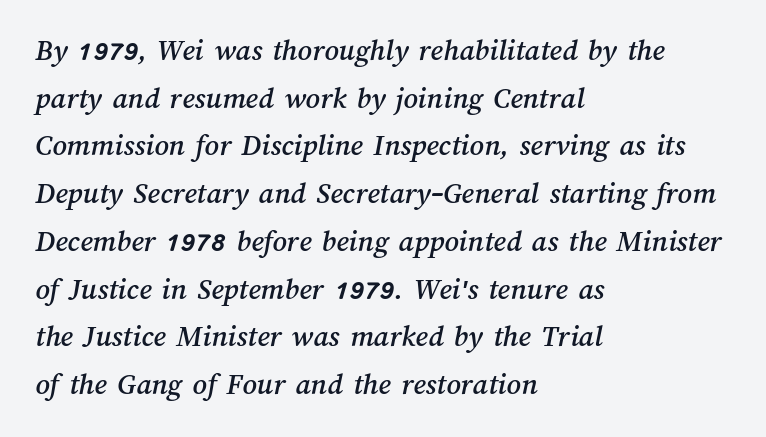
Q: Is the text underlined? A: No.
Q: How is the paragraph aligned? A: Left-aligned.
Q: Is the spacing between letters normal or unusually wide? A: Normal.
Q: Is the spacing between lines tight, normal or loose? A: Normal.
Q: Width (condensed, normal, or wide)? A: Normal.
Q: Stroke contrast? A: Medium.
Q: x-height? A: Medium.
Q: Monospaced? A: No.
